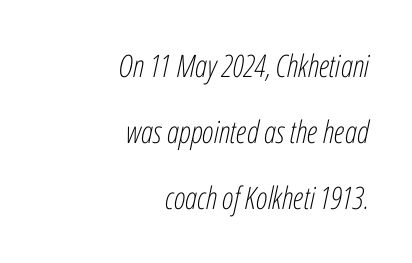
The image shows 31 px light, condensed type, italic (leaning right); set right-aligned, loose line spacing (2.13x), normal letter spacing, not underlined; low stroke contrast and a medium x-height.
